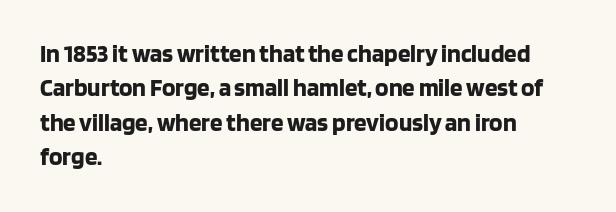
The image shows 25 px bold type, upright; set left-aligned, normal line spacing (1.38x), normal letter spacing, not underlined.
